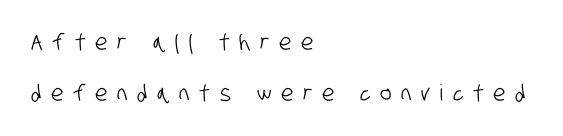
Q: Is the text underlined? A: No.
Q: How is the paragraph aligned? A: Left-aligned.
Q: Is the spacing between letters normal or unusually wide? A: Unusually wide.
Q: Is the spacing between lines tight, normal or loose? A: Loose.
